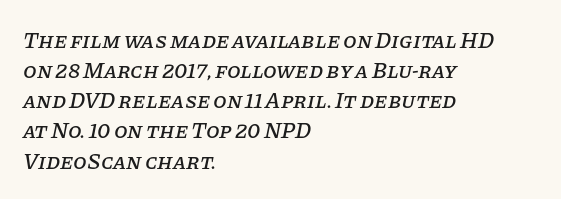
Q: Is the text italic (slanted)? A: Yes, it leans right by about 11 degrees.
Q: Is the text underlined? A: No.
Q: How is the paragraph aligned? A: Left-aligned.
Q: Is the spacing between letters normal or unusually wide? A: Normal.
Q: Is the spacing between lines tight, normal or loose? A: Normal.
